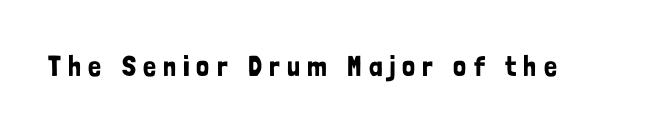
The image shows 29 px condensed sans-serif type, upright; set unusually wide letter spacing (+0.25 em), not underlined; low stroke contrast and a medium x-height.
